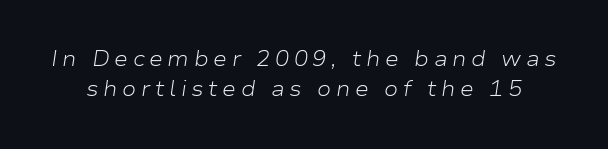
{"italic": "yes", "lean": "right", "slant_degrees": 9, "bold": "no", "underline": "no", "line_spacing": "normal", "line_spacing_ratio": 1.45, "letter_spacing": "wide", "letter_spacing_em": 0.22, "glyph_px": 21}
